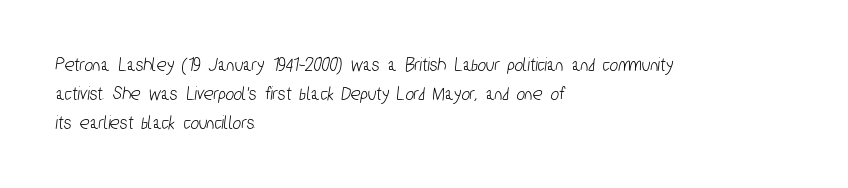
Q: Is the text underlined? A: No.
Q: How is the paragraph aligned? A: Left-aligned.
Q: Is the spacing between letters normal or unusually wide? A: Normal.
Q: Is the spacing between lines tight, normal or loose? A: Normal.
